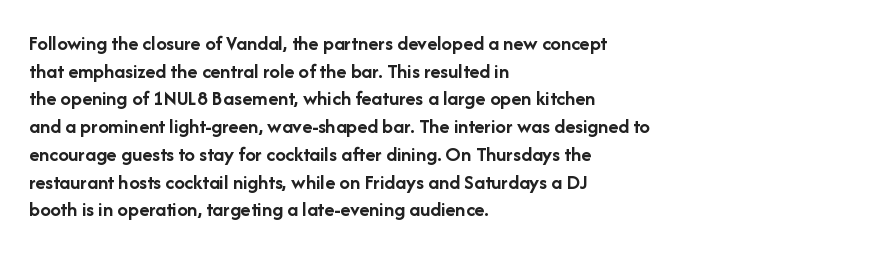
Q: Is the text bold? A: Yes.
Q: Is the text italic (slanted)? A: No, it is upright.
Q: Is the text underlined? A: No.
Q: How is the paragraph aligned? A: Left-aligned.
Q: Is the spacing between letters normal or unusually wide? A: Normal.
Q: Is the spacing between lines tight, normal or loose? A: Normal.
